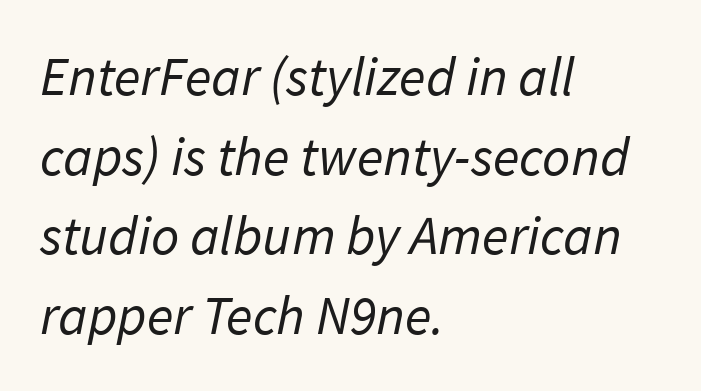
Q: Is the text bold? A: No.
Q: Is the typeface a serif or a sans-serif typeface? A: Sans-serif.
Q: Is the text underlined? A: No.
Q: How is the paragraph aligned? A: Left-aligned.
Q: Is the spacing between letters normal or unusually wide? A: Normal.
Q: Is the spacing between lines tight, normal or loose? A: Normal.
Q: Width (condensed, normal, or wide)? A: Normal.
Q: Stroke contrast? A: Low.
Q: x-height? A: Medium.
Q: Monospaced? A: No.
